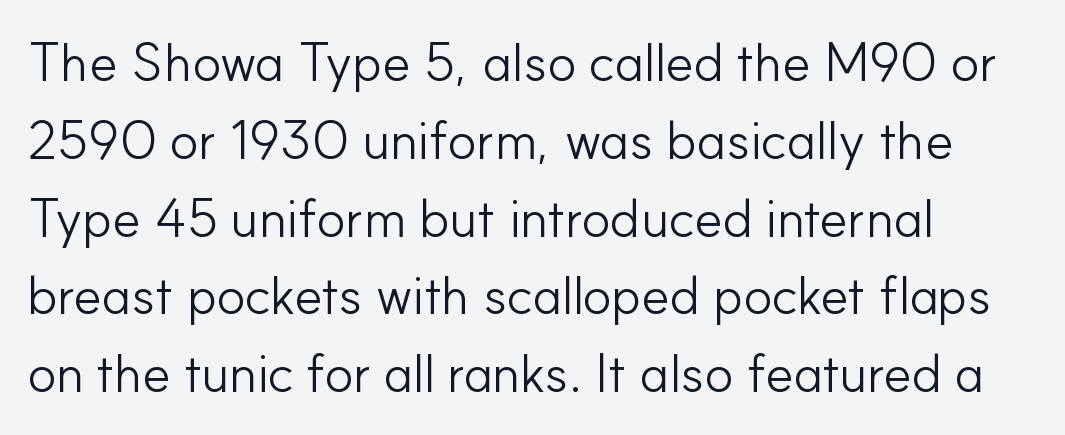
The image shows 54 px light sans-serif type, upright; set left-aligned, normal line spacing (1.44x), normal letter spacing, not underlined; low stroke contrast and a small x-height.
